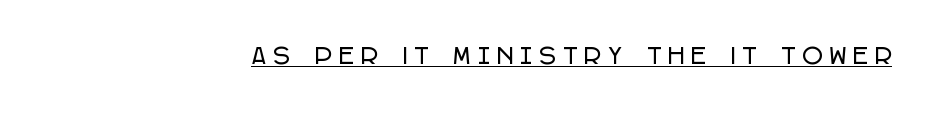
Q: Is the text italic (slanted)? A: No, it is upright.
Q: Is the text underlined? A: Yes.
Q: Is the spacing between letters normal or unusually wide? A: Unusually wide.
